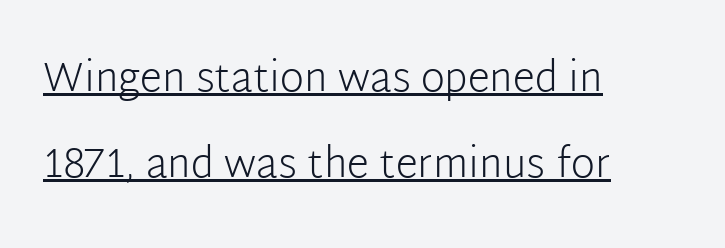
The image shows 41 px light sans-serif type, upright; set left-aligned, loose line spacing (2.09x), normal letter spacing, underlined; low stroke contrast and a medium x-height.
